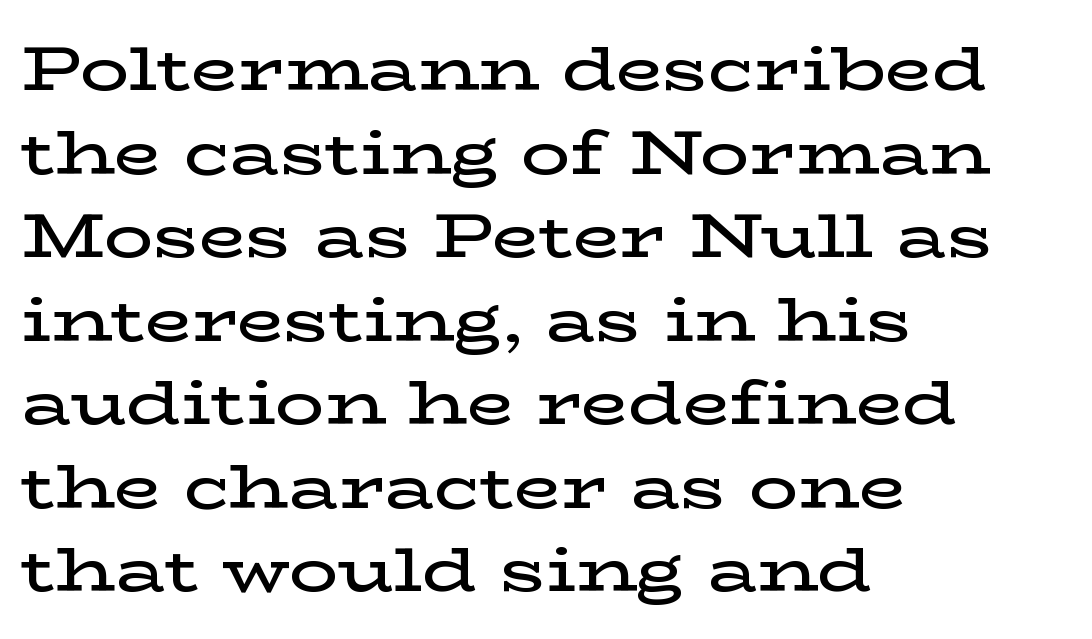
Rendered with straight, roman letterforms. Nobody touched the tracking dial on this one. You could not count columns in this text — the font is proportionally spaced. This rendering uses left alignment, leaving the right contour irregular. The designer left line spacing at the default.
